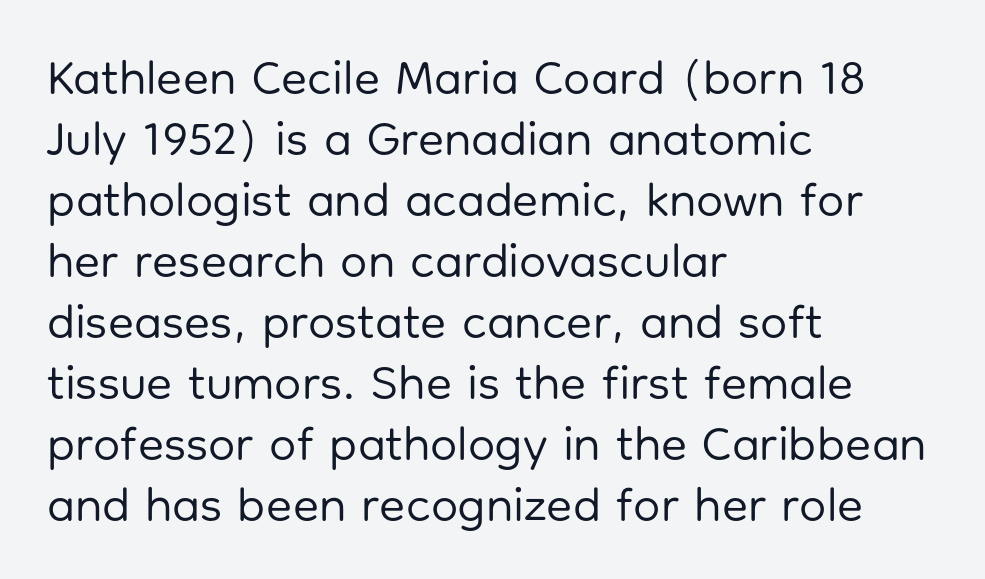
The image shows 48 px regular-weight sans-serif type, upright; set left-aligned, normal line spacing (1.27x), normal letter spacing, not underlined; low stroke contrast and a medium x-height.
